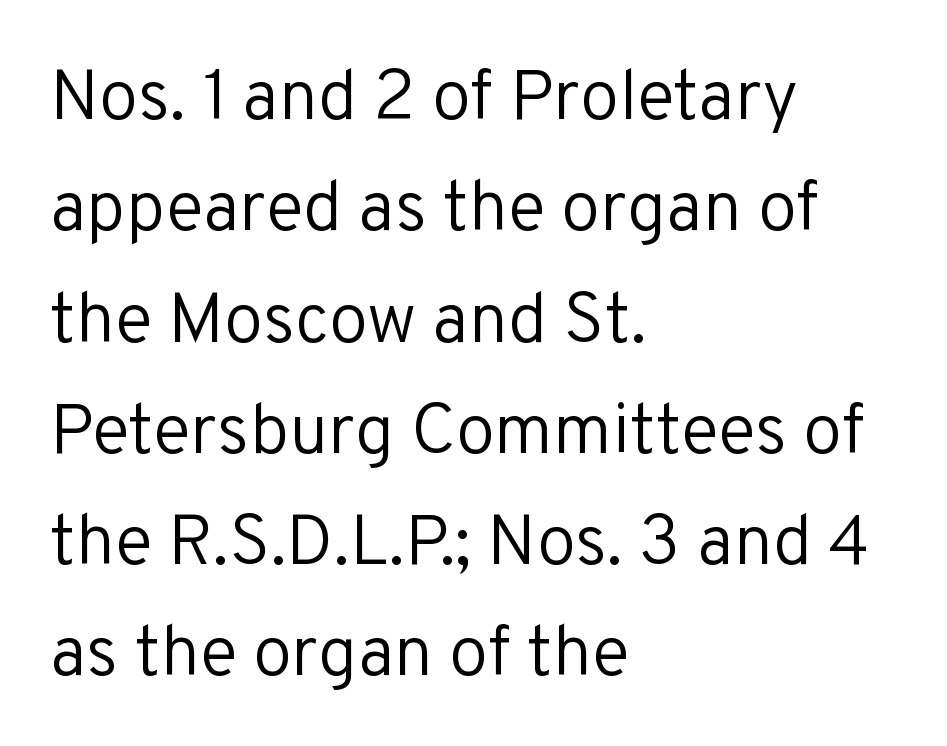
The image shows 70 px regular-weight sans-serif type, upright; set left-aligned, normal line spacing (1.59x), normal letter spacing, not underlined; low stroke contrast and a medium x-height.
